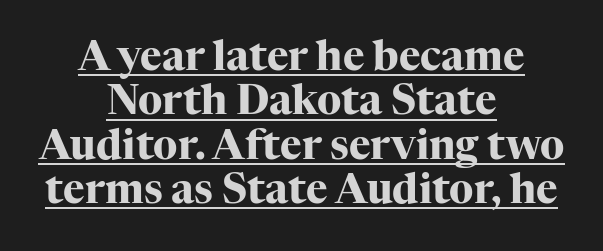
{"serif": "yes", "italic": "no", "bold": "yes", "weight": "heavy", "width": "normal", "stroke_contrast": "high", "x_height": "medium", "monospaced": "no", "underline": "yes", "align": "center", "line_spacing": "tight", "line_spacing_ratio": 1.08, "letter_spacing": "normal", "letter_spacing_em": 0.0, "glyph_px": 41}
